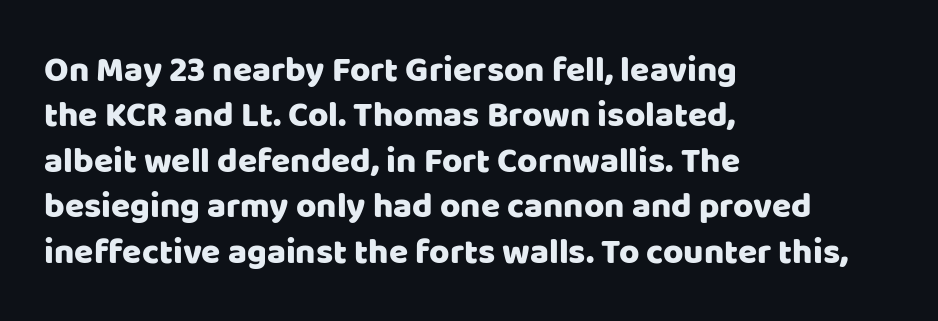
The image shows 35 px sans-serif type, upright; set left-aligned, normal line spacing (1.3x), normal letter spacing, not underlined; low stroke contrast and a large x-height.
